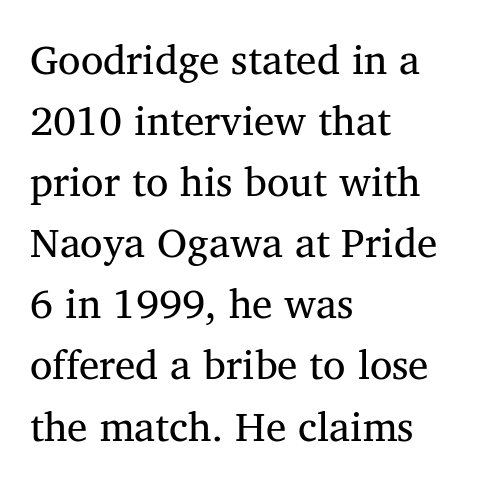
Q: Is the text bold? A: No.
Q: Is the text italic (slanted)? A: No, it is upright.
Q: Is the typeface a serif or a sans-serif typeface? A: Serif.
Q: Is the text underlined? A: No.
Q: How is the paragraph aligned? A: Left-aligned.
Q: Is the spacing between letters normal or unusually wide? A: Normal.
Q: Is the spacing between lines tight, normal or loose? A: Normal.
Q: Width (condensed, normal, or wide)? A: Normal.
Q: Stroke contrast? A: Medium.
Q: x-height? A: Medium.
Q: Monospaced? A: No.
